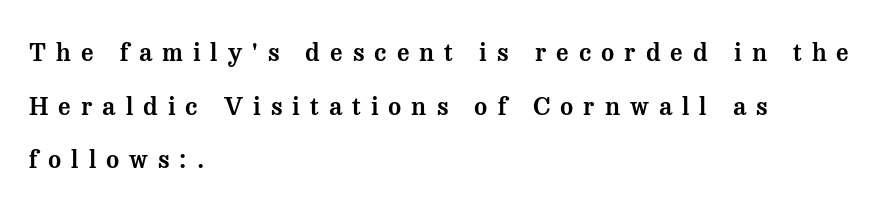
The image shows 25 px text type, upright; set left-aligned, loose line spacing (2.15x), unusually wide letter spacing (+0.4 em), not underlined.
